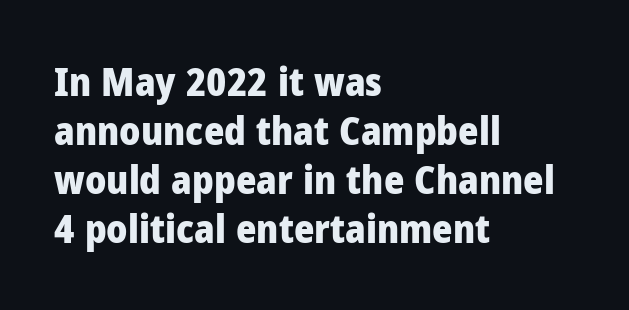
Proportional: the letters do not fall into vertical columns. Default kerning and tracking; the words read as compact shapes. Thick stems and heavy bowls — unmistakably bold. Ascenders rise straight up at ninety degrees.
